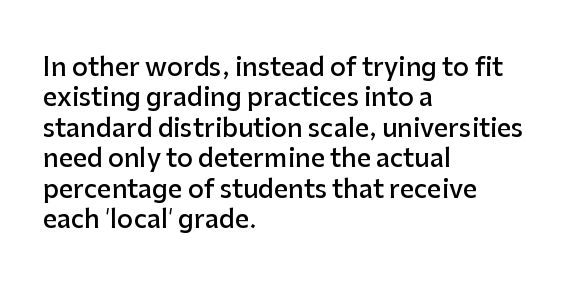
The image shows 25 px text type, upright; set left-aligned, line spacing 1.22x, normal letter spacing, not underlined.
